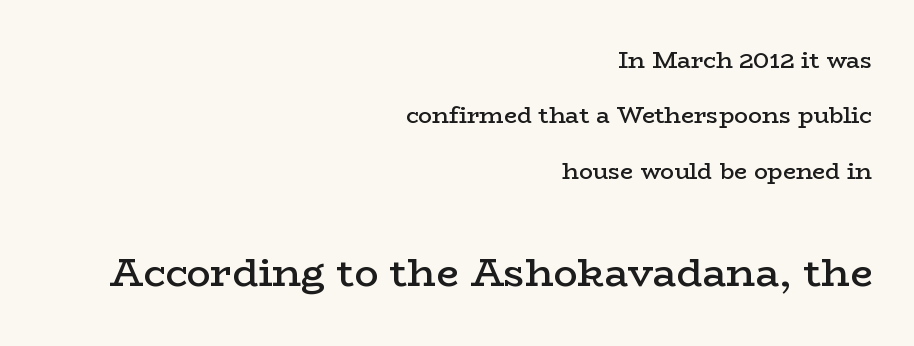
Q: Is the text bold? A: Semi-bold.
Q: Is the text italic (slanted)? A: No, it is upright.
Q: Is the typeface a serif or a sans-serif typeface? A: Serif.
Q: Is the text underlined? A: No.
Q: How is the paragraph aligned? A: Right-aligned.
Q: Is the spacing between letters normal or unusually wide? A: Normal.
Q: Is the spacing between lines tight, normal or loose? A: Loose.
Q: Which block of text is set in a larger size, the first (top) or the second (bottom)? A: The second (bottom) one.
Q: Width (condensed, normal, or wide)? A: Wide.
Q: Stroke contrast? A: Low.
Q: x-height? A: Medium.
Q: Monospaced? A: No.
